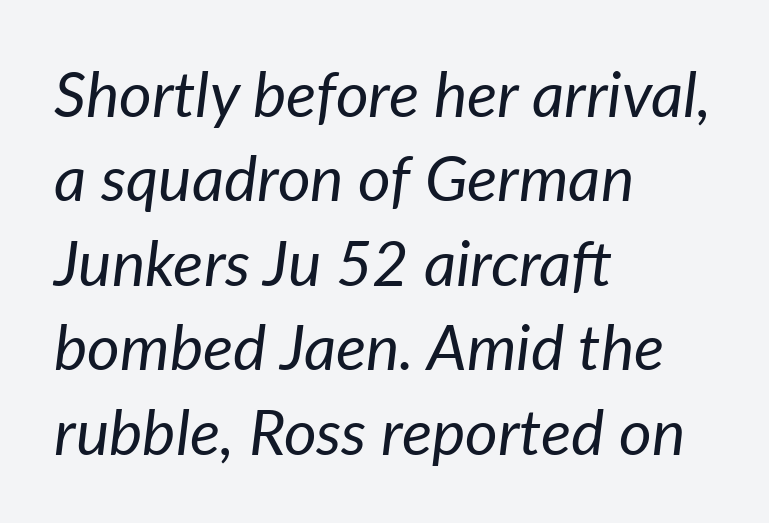
There's an unmistakable incline to the writing here. Nobody drew a line under any word here. The rendering keeps characters at their native spacing. Note the varied advance widths — an 'i' is clearly narrower than an 'm'. These lines sit exactly where default settings would place them. Short and long lines alike share a common starting point at left.
